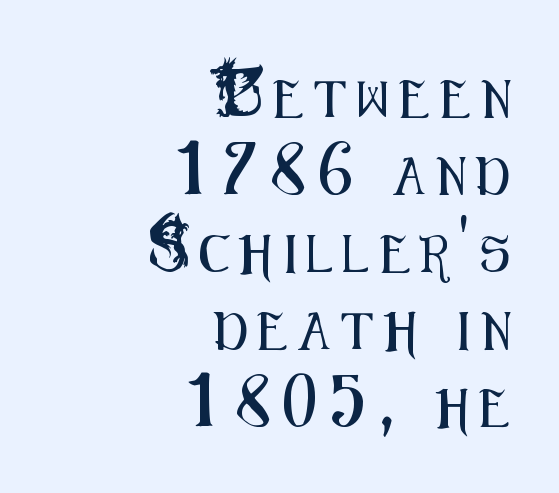
The image shows 37 px condensed sans-serif type, upright; set right-aligned, loose line spacing (2.09x), unusually wide letter spacing (+0.29 em), not underlined; medium stroke contrast and a small x-height.
